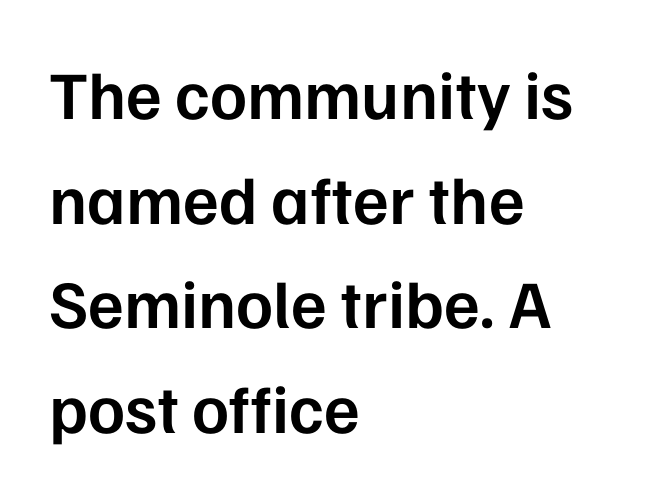
Notice how descenders clear the ascenders below comfortably — that's standard leading. The zone under the glyphs is completely vacant. A typesetter would call this zero additional tracking. This sample has the flowing, uneven cadence of proportional lettering. A sans-serif font was chosen for this passage.
